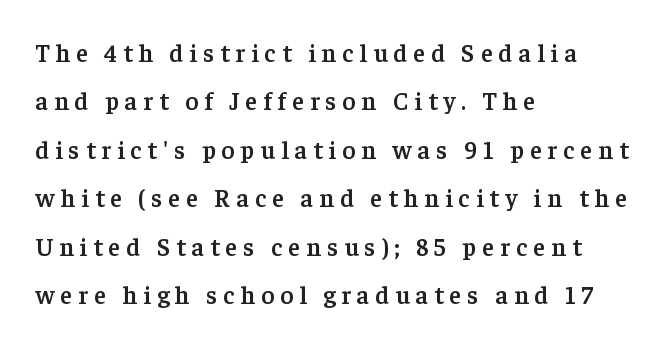
Q: Is the text bold? A: Semi-bold.
Q: Is the text italic (slanted)? A: No, it is upright.
Q: Is the text underlined? A: No.
Q: How is the paragraph aligned? A: Left-aligned.
Q: Is the spacing between letters normal or unusually wide? A: Unusually wide.
Q: Is the spacing between lines tight, normal or loose? A: Loose.
